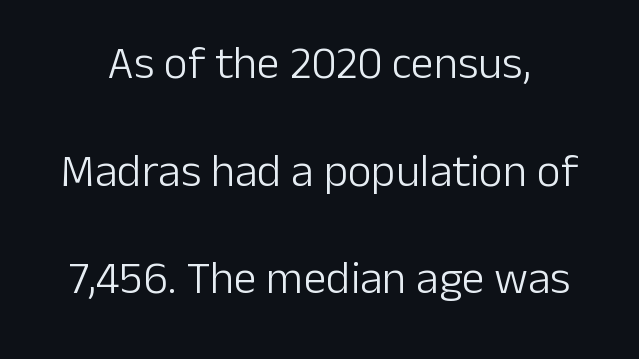
{"serif": "no", "italic": "no", "bold": "no", "weight": "light", "width": "normal", "stroke_contrast": "low", "x_height": "medium", "monospaced": "no", "underline": "no", "line_spacing": "loose", "line_spacing_ratio": 2.34, "letter_spacing": "normal", "letter_spacing_em": 0.0, "glyph_px": 46}
